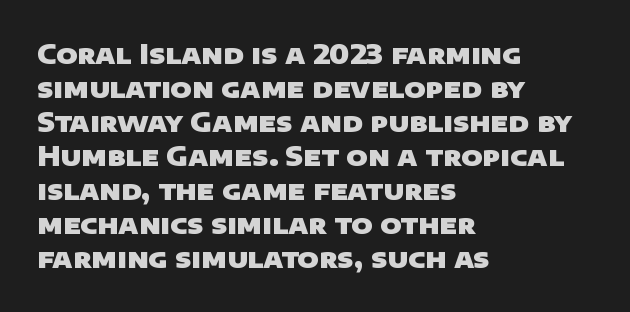
{"bold": "yes", "underline": "no", "align": "left", "line_spacing": "normal", "line_spacing_ratio": 1.31, "letter_spacing": "normal", "letter_spacing_em": 0.0, "glyph_px": 26}
